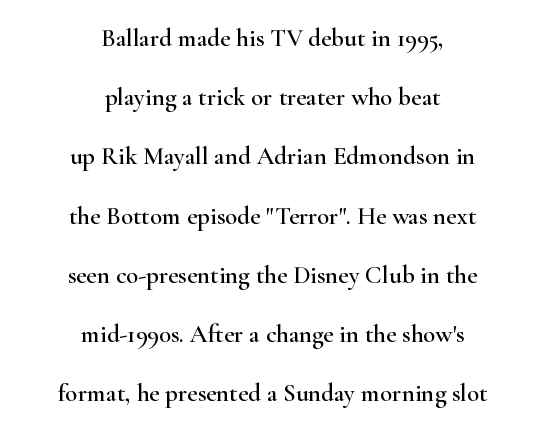
{"italic": "no", "underline": "no", "align": "center", "line_spacing": "loose", "line_spacing_ratio": 2.37, "letter_spacing": "normal", "letter_spacing_em": 0.0, "glyph_px": 25}
